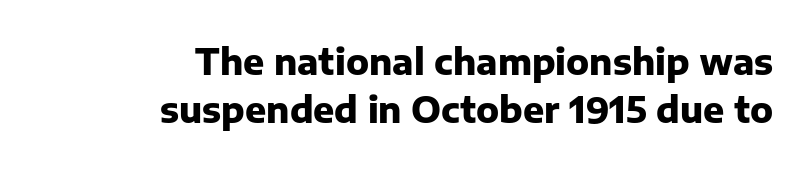
The image shows 35 px heavy sans-serif type, upright; set right-aligned, normal line spacing (1.36x), normal letter spacing, not underlined; low stroke contrast and a medium x-height.
